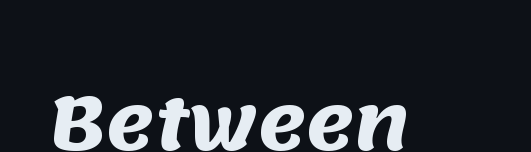
The image shows 73 px heavy sans-serif type; set normal letter spacing, not underlined; medium stroke contrast and a large x-height.
